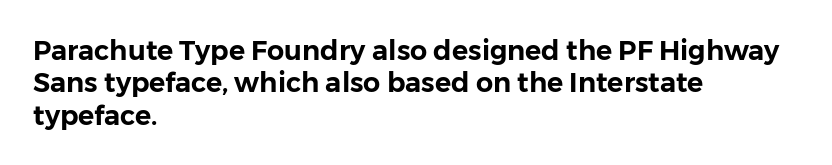
The image shows 27 px text type, upright; set left-aligned, line spacing 1.2x, normal letter spacing, not underlined.
